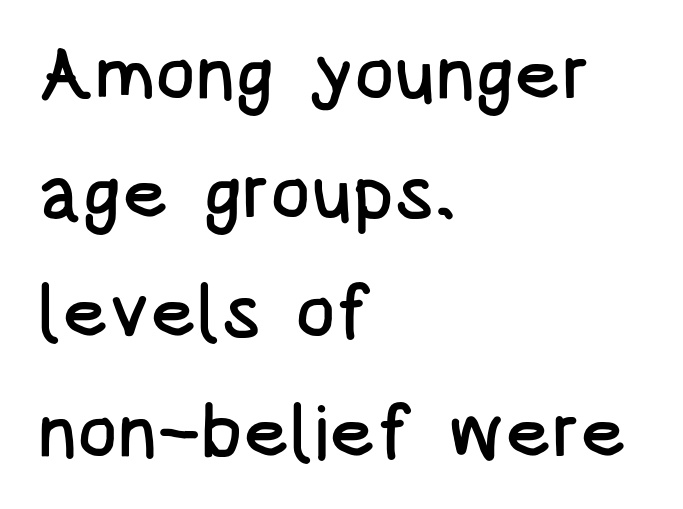
The image shows 75 px condensed sans-serif type, upright; set left-aligned, normal line spacing (1.59x), normal letter spacing, not underlined; low stroke contrast and a large x-height.
